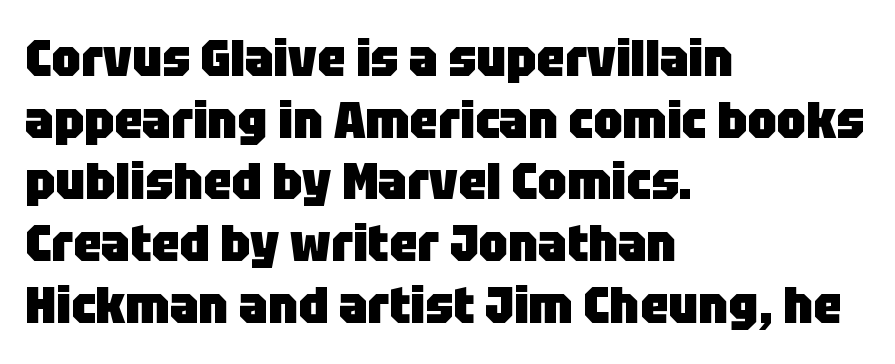
You could not count columns in this text — the font is proportionally spaced. Lines of text with bare space underneath. Which margin do the lines hug? The left one — the right edge is uneven. These lines keep a tight, regular rhythm from letter to letter. The characters display no serif detailing; their extremities are plain.
